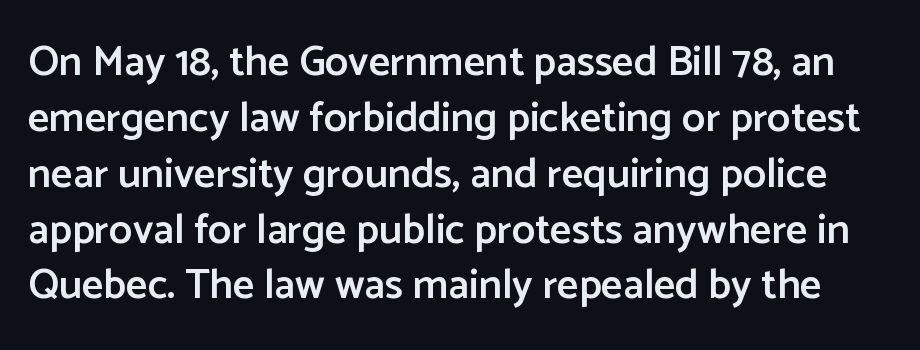
Q: Is the text bold? A: Semi-bold.
Q: Is the text italic (slanted)? A: No, it is upright.
Q: Is the typeface a serif or a sans-serif typeface? A: Sans-serif.
Q: Is the text underlined? A: No.
Q: Is the spacing between letters normal or unusually wide? A: Normal.
Q: Is the spacing between lines tight, normal or loose? A: Normal.
Q: Width (condensed, normal, or wide)? A: Normal.
Q: Stroke contrast? A: Low.
Q: x-height? A: Medium.
Q: Monospaced? A: No.
